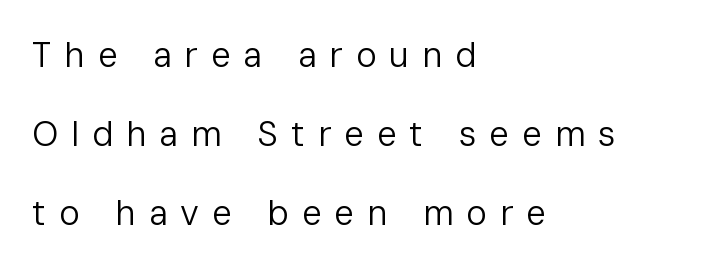
Spacing verdict: proportional, widths tailored to each character. Line starts are locked; line ends wander. A typesetter would label this face a sans. Loose tracking; the words dissolve into strings of separated letters. The rendering uses a large line-height, opening up the rows. This rendering features lettering with no underline.
